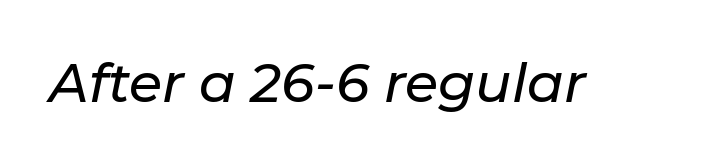
Designer's note — italics engaged. Type without underlining. The rendering keeps characters at their native spacing. The letters advance in unequal steps, a hallmark of proportional type.
